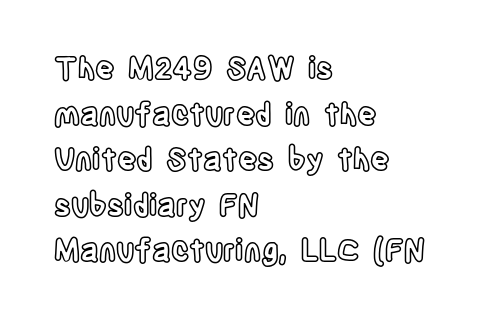
The image shows 30 px condensed type, upright; set left-aligned, normal line spacing (1.52x), normal letter spacing, not underlined; a large x-height.
